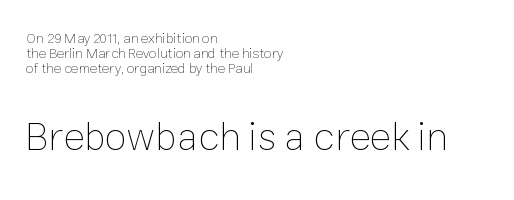
{"italic": "no", "bold": "no", "weight": "thin", "width": "normal", "stroke_contrast": "low", "x_height": "medium", "monospaced": "no", "underline": "no", "align": "left", "line_spacing": "tight", "line_spacing_ratio": 1.07, "letter_spacing": "normal", "letter_spacing_em": 0.0, "larger_block": "second", "size_ratio": 2.86, "glyph_px": 40}
